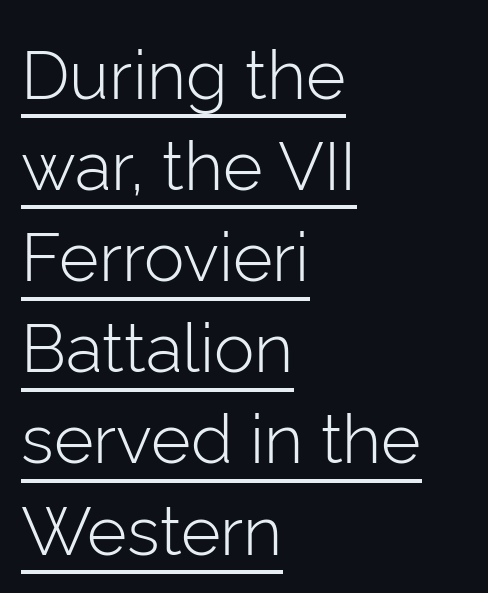
The string is rendered with underlining switched on. Every character sits straight up, as roman type does. A typesetter would call this zero additional tracking. Leading matches the norm, producing a regular column. The rendering uses natural spacing where letterforms have individual widths.
